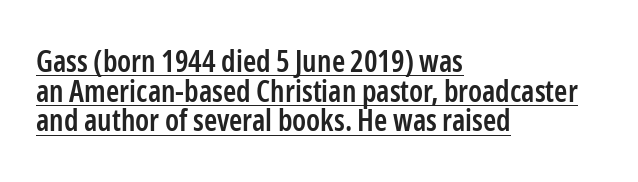
Is the letter spacing exaggerated? No — it looks like the ordinary default. Typeset ragged right — the left edge is the straight one. Looks like regular typesetting: each glyph gets only the width it needs. Decoration check: the copy is underlined. Closely set lines give the paragraph a compact silhouette.
